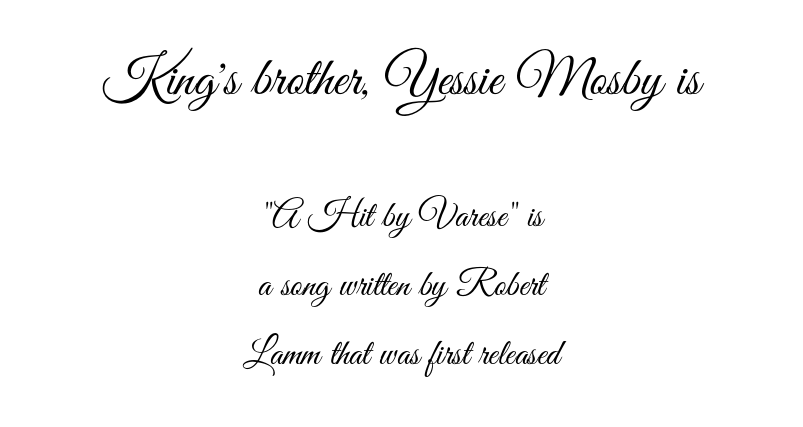
{"serif": "no", "bold": "no", "weight": "light", "width": "condensed", "stroke_contrast": "medium", "x_height": "small", "monospaced": "no", "underline": "no", "align": "center", "line_spacing_ratio": 1.87, "letter_spacing": "normal", "letter_spacing_em": 0.0, "larger_block": "first", "size_ratio": 1.49, "glyph_px": 55}
